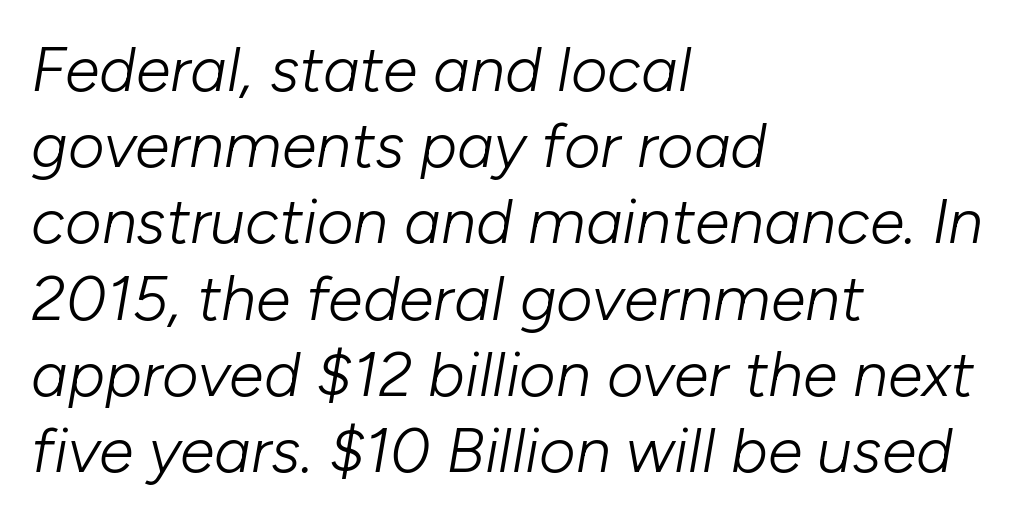
The letterforms sit shoulder to shoulder at normal distance. Proportional: the letters do not fall into vertical columns. Yep, that's italic — everything's leaning. These glyphs show unthickened strokes, regular width or finer.
